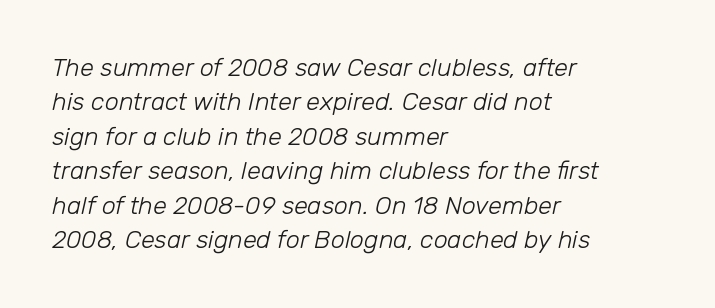
The image shows 25 px text type, italic (leaning right); set left-aligned, normal line spacing (1.38x), normal letter spacing, not underlined.
